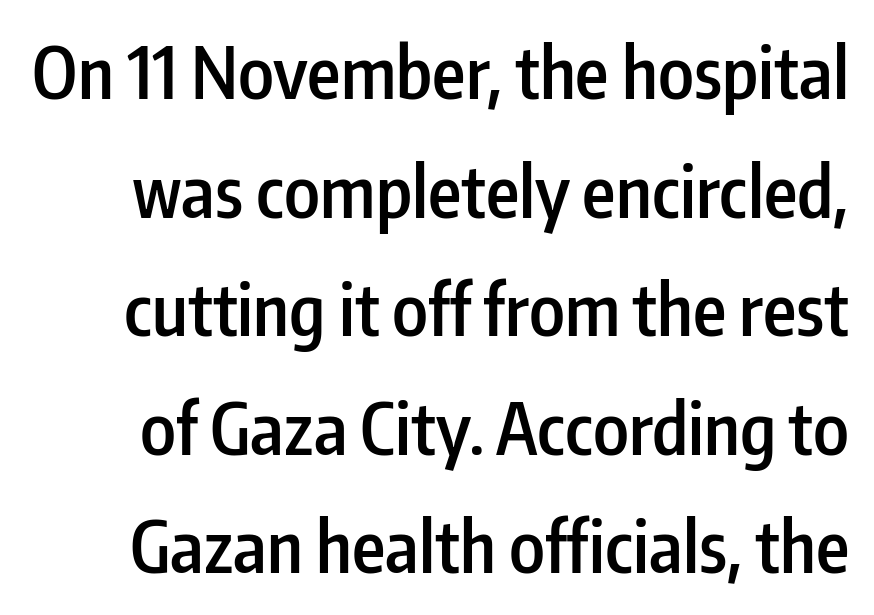
{"serif": "no", "italic": "no", "bold": "semi", "weight": "semibold", "width": "condensed", "stroke_contrast": "low", "x_height": "medium", "monospaced": "no", "underline": "no", "line_spacing": "normal", "line_spacing_ratio": 1.67, "letter_spacing": "normal", "letter_spacing_em": 0.0, "glyph_px": 71}
